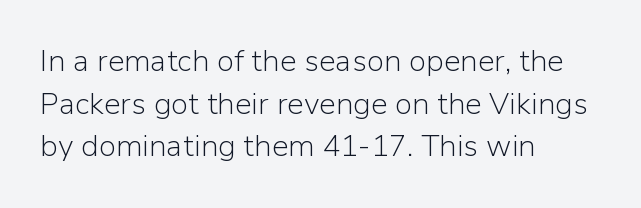
The image shows 30 px light sans-serif type, upright; set left-aligned, normal line spacing (1.42x), normal letter spacing, not underlined; low stroke contrast and a medium x-height.
